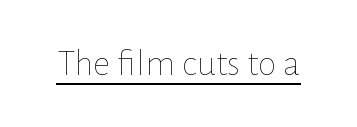
The image shows 38 px thin type, upright; set normal letter spacing, underlined; low stroke contrast and a medium x-height.
